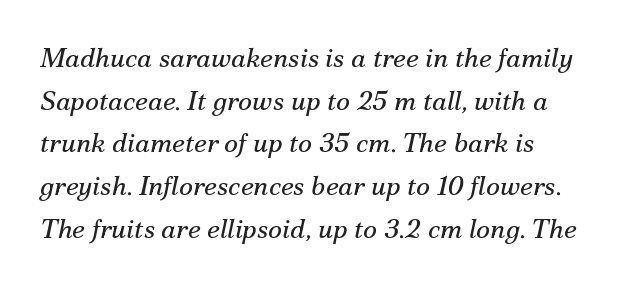
{"italic": "yes", "lean": "right", "slant_degrees": 12, "bold": "no", "underline": "no", "align": "left", "line_spacing": "normal", "line_spacing_ratio": 1.58, "letter_spacing": "normal", "letter_spacing_em": 0.0, "glyph_px": 27}
